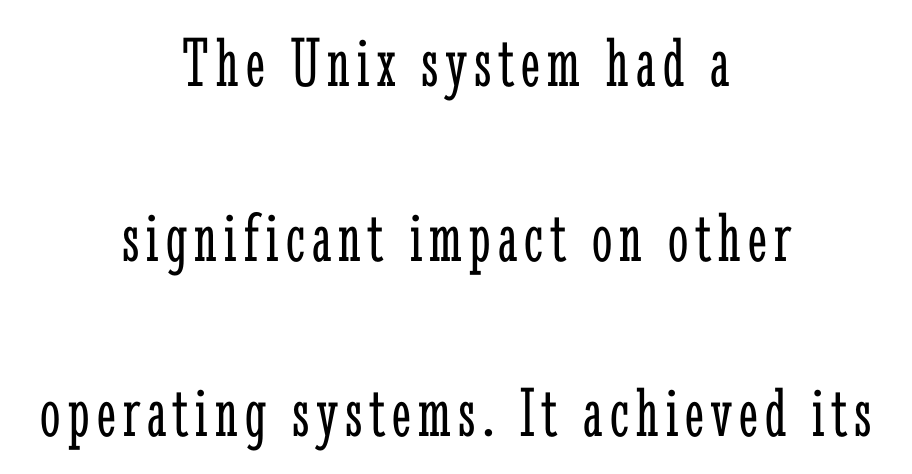
Q: Is the text bold? A: No.
Q: Is the text italic (slanted)? A: No, it is upright.
Q: Is the typeface a serif or a sans-serif typeface? A: Serif.
Q: Is the text underlined? A: No.
Q: How is the paragraph aligned? A: Centered.
Q: Is the spacing between lines tight, normal or loose? A: Loose.
Q: Width (condensed, normal, or wide)? A: Condensed.
Q: Stroke contrast? A: Low.
Q: x-height? A: Medium.
Q: Monospaced? A: No.
